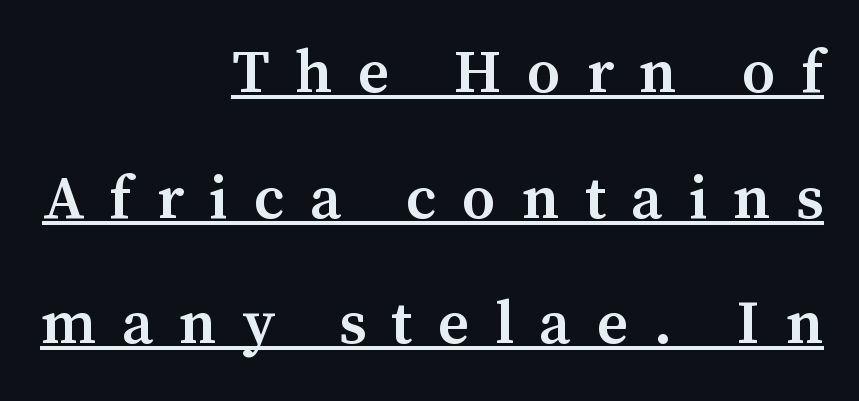
Q: Is the text bold? A: Semi-bold.
Q: Is the text italic (slanted)? A: No, it is upright.
Q: Is the typeface a serif or a sans-serif typeface? A: Serif.
Q: Is the text underlined? A: Yes.
Q: How is the paragraph aligned? A: Right-aligned.
Q: Is the spacing between letters normal or unusually wide? A: Unusually wide.
Q: Is the spacing between lines tight, normal or loose? A: Loose.
Q: Width (condensed, normal, or wide)? A: Normal.
Q: Stroke contrast? A: Medium.
Q: x-height? A: Medium.
Q: Monospaced? A: No.
